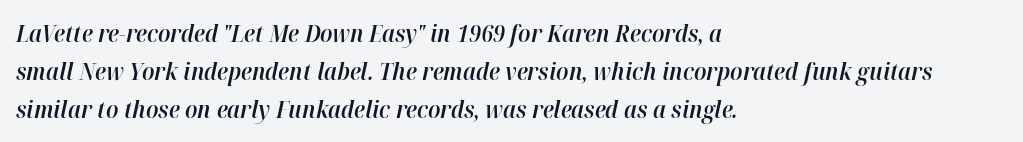
The image shows 24 px text type, italic (leaning right); set left-aligned, normal line spacing (1.58x), normal letter spacing, not underlined.
